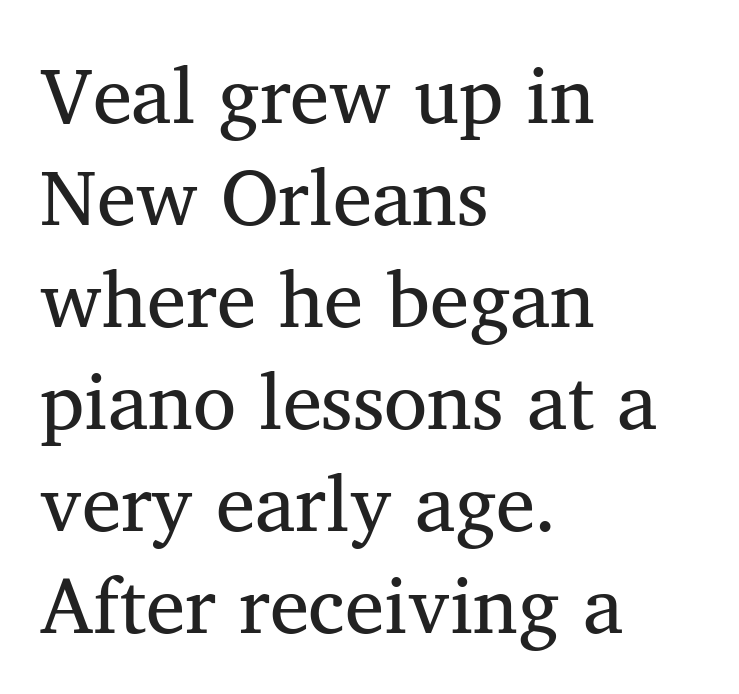
{"serif": "yes", "italic": "no", "bold": "no", "weight": "regular", "width": "normal", "stroke_contrast": "medium", "x_height": "medium", "monospaced": "no", "underline": "no", "align": "left", "line_spacing": "normal", "line_spacing_ratio": 1.29, "letter_spacing": "normal", "letter_spacing_em": 0.0, "glyph_px": 79}
